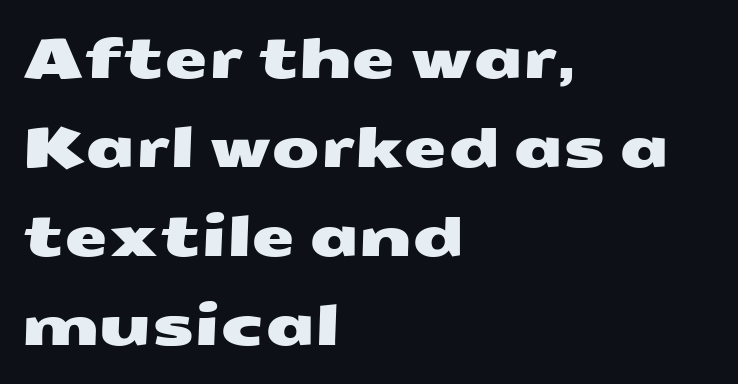
Q: Is the typeface a serif or a sans-serif typeface? A: Sans-serif.
Q: Is the text underlined? A: No.
Q: How is the paragraph aligned? A: Left-aligned.
Q: Is the spacing between letters normal or unusually wide? A: Normal.
Q: Is the spacing between lines tight, normal or loose? A: Normal.
Q: Width (condensed, normal, or wide)? A: Wide.
Q: Stroke contrast? A: Medium.
Q: x-height? A: Medium.
Q: Monospaced? A: No.
